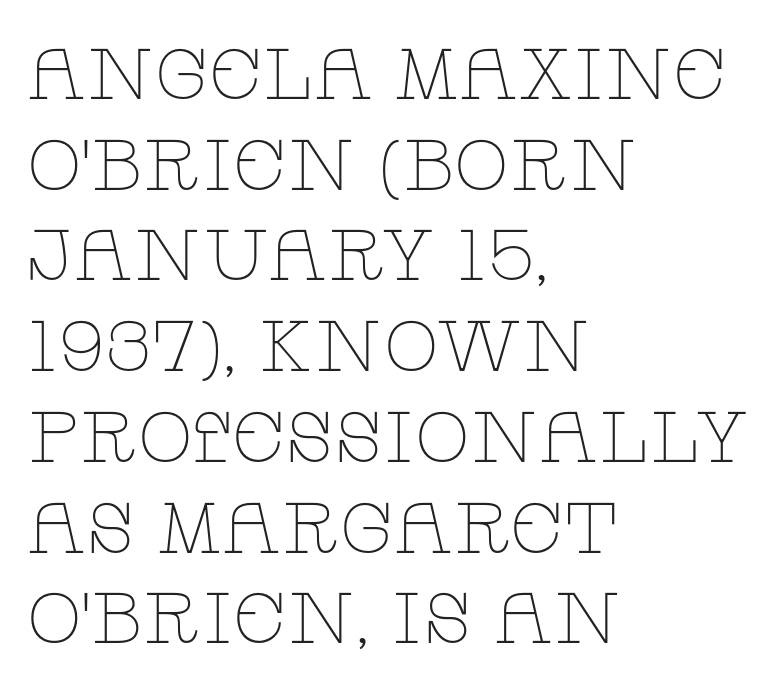
{"serif": "yes", "italic": "no", "bold": "no", "weight": "thin", "width": "wide", "stroke_contrast": "low", "x_height": "large", "monospaced": "no", "underline": "no", "align": "left", "line_spacing": "normal", "line_spacing_ratio": 1.26, "letter_spacing": "normal", "letter_spacing_em": 0.0, "glyph_px": 72}
